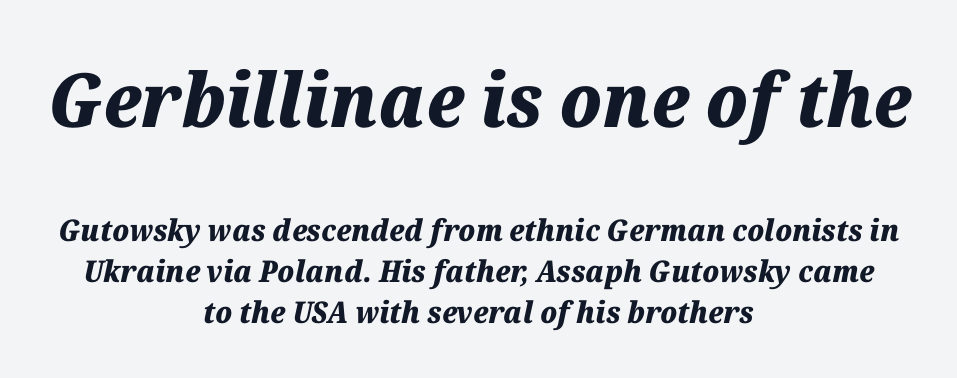
The image shows 75 px heavy type, italic (leaning right); set centered, normal line spacing (1.36x), normal letter spacing, not underlined; the first (top) block is 2.5x larger; medium stroke contrast and a medium x-height.
